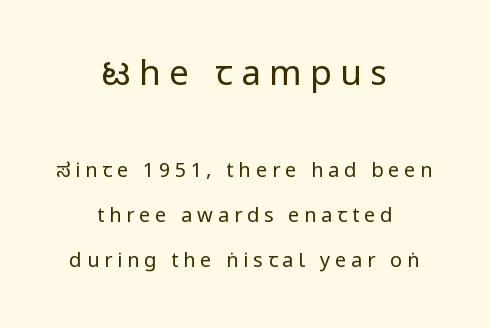
The face used here is rendered with a markedly widened letterfit. Is the stroke heavy? The answer is a plain regular-or-lighter. The designer went with a sans here, leaving each stem footless. Which chunk is bigger? The first one — the top block dwarfs the bottom. Ordinary non-slanted type is in use. Here the designer chose a conventional face with non-uniform glyph widths.
